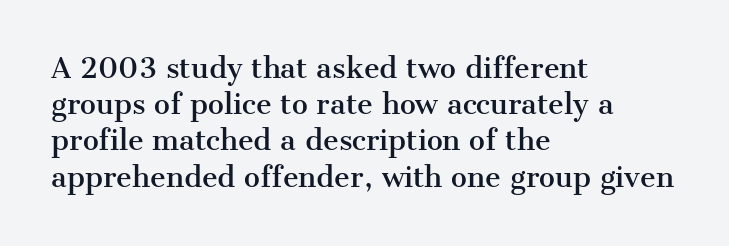
A normal amount of white space separates one row of letters from the next. Rendered with straight, roman letterforms. Rule under the text: the space is simply empty. Glyph-to-glyph distance matches everyday printed text. Horizontal alignment here is leftward, the default for most running prose.
